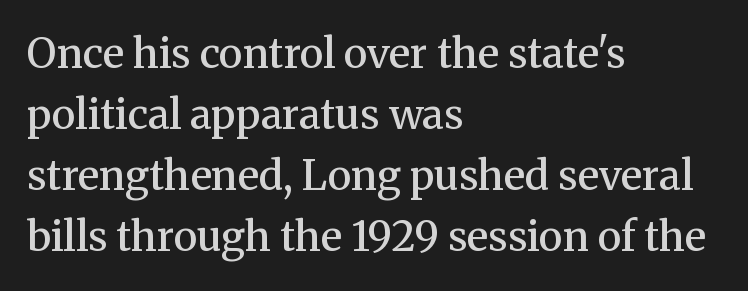
Successive baselines arrive at the customary interval. Horizontal alignment here is leftward, the default for most running prose. Weight: semibold (demi). Lines of text with bare space underneath. Varying glyph widths throughout — classic text-font behaviour.
